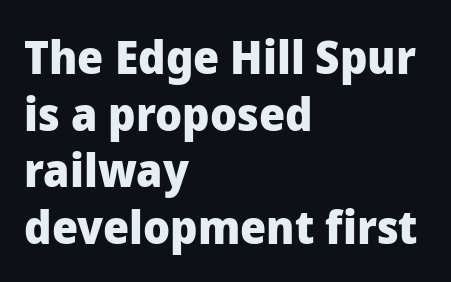
Q: Is the text bold? A: Yes.
Q: Is the text italic (slanted)? A: No, it is upright.
Q: Is the typeface a serif or a sans-serif typeface? A: Sans-serif.
Q: Is the text underlined? A: No.
Q: How is the paragraph aligned? A: Left-aligned.
Q: Is the spacing between letters normal or unusually wide? A: Normal.
Q: Width (condensed, normal, or wide)? A: Normal.
Q: Stroke contrast? A: Low.
Q: x-height? A: Medium.
Q: Monospaced? A: No.
